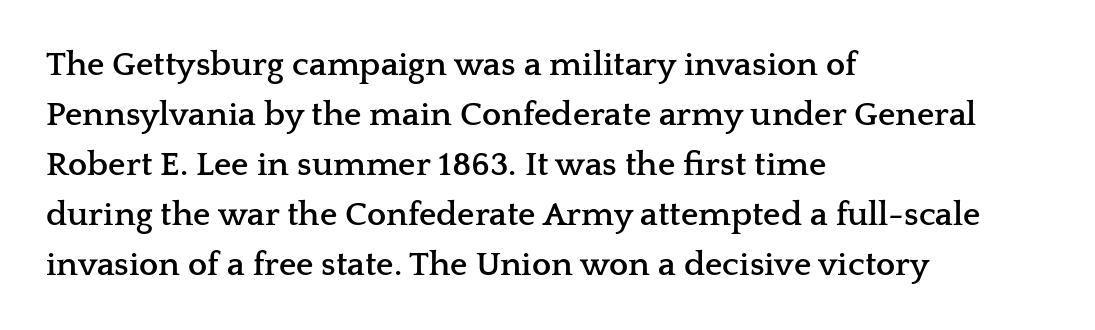
{"serif": "yes", "italic": "no", "bold": "yes", "weight": "semibold", "width": "wide", "stroke_contrast": "low", "x_height": "medium", "monospaced": "no", "underline": "no", "align": "left", "line_spacing": "normal", "line_spacing_ratio": 1.47, "letter_spacing": "normal", "letter_spacing_em": 0.0, "glyph_px": 34}
